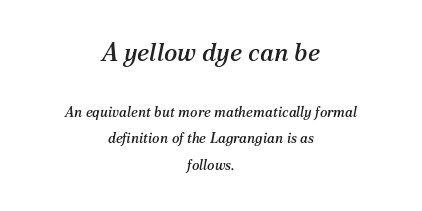
{"italic": "yes", "lean": "right", "slant_degrees": 12, "underline": "no", "align": "center", "line_spacing_ratio": 1.88, "letter_spacing": "normal", "letter_spacing_em": 0.0, "larger_block": "first", "size_ratio": 1.79, "glyph_px": 25}
